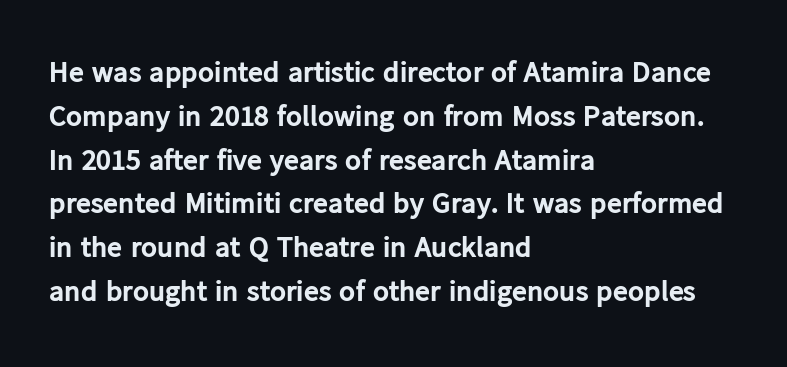
The image shows 30 px bold sans-serif type, upright; set left-aligned, normal line spacing (1.46x), normal letter spacing, not underlined; low stroke contrast and a medium x-height.
